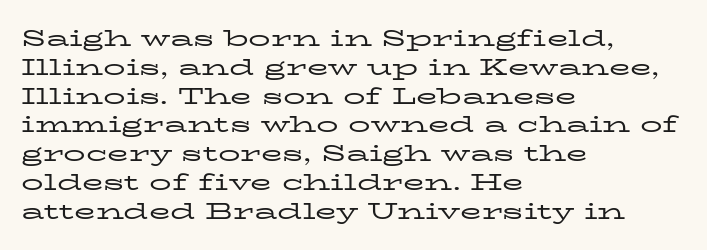
{"italic": "no", "bold": "no", "underline": "no", "align": "left", "line_spacing": "normal", "line_spacing_ratio": 1.31, "letter_spacing": "normal", "letter_spacing_em": 0.0, "glyph_px": 22}
